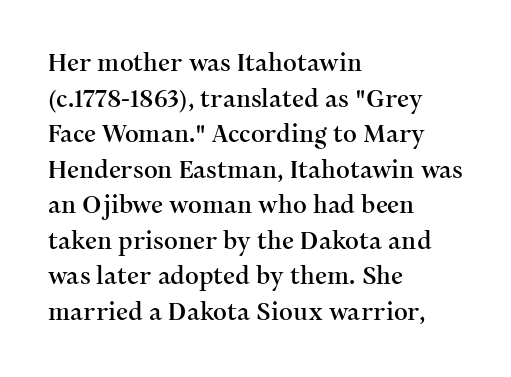
The lettering holds an erect, upright posture throughout. Inter-character spacing is left at the font's built-in metrics. The glyphs are unaccompanied by any horizontal stroke below them. Horizontal alignment here is leftward, the default for most running prose. Is there much room between lines? A standard amount, neither cramped nor airy.
